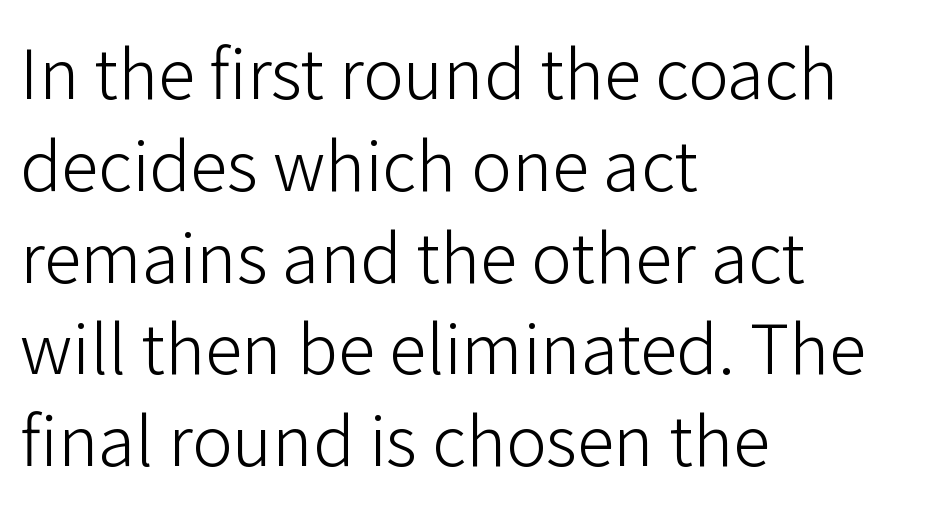
Observe the absence of serifs on each vertical stroke in this sample. Each letter keeps its own natural width here, so spacing adapts to shape. What's the leading like? Ordinary, nothing unusual. This sample uses an upright cut, with every glyph sitting square on the baseline. Where is the straight margin? On the left. The typeface has the unassuming heft of standard copy or less.
